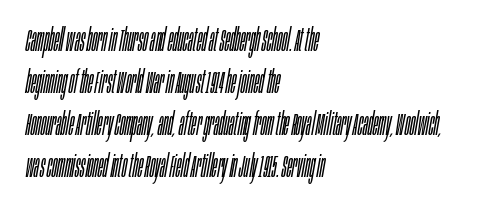
Q: Is the text bold? A: No.
Q: Is the text italic (slanted)? A: Yes, it leans right by about 10 degrees.
Q: Is the text underlined? A: No.
Q: How is the paragraph aligned? A: Left-aligned.
Q: Is the spacing between letters normal or unusually wide? A: Normal.
Q: Is the spacing between lines tight, normal or loose? A: Normal.
Q: Width (condensed, normal, or wide)? A: Condensed.
Q: Stroke contrast? A: Low.
Q: x-height? A: Large.
Q: Monospaced? A: No.
